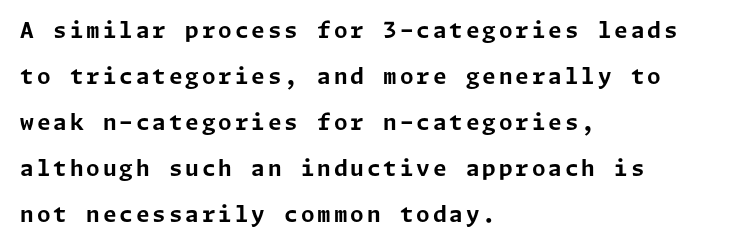
A classic flush-left, rag-right setting is used for this passage. Each new line begins a long way beneath the previous one. Thick stems and heavy bowls — unmistakably bold. Tall strokes in this sample are plumb rather than angled. Underlining? Definitely not there.
